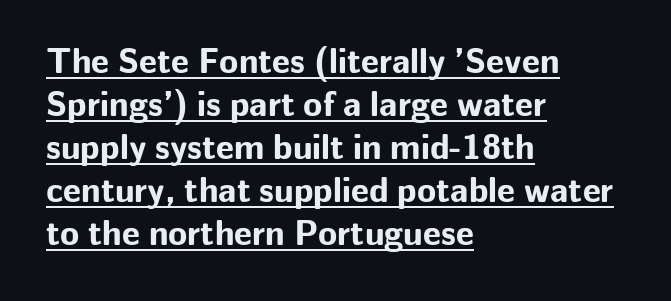
The image shows 35 px bold sans-serif type, upright; set left-aligned, line spacing 1.23x, normal letter spacing, underlined; low stroke contrast and a medium x-height.
